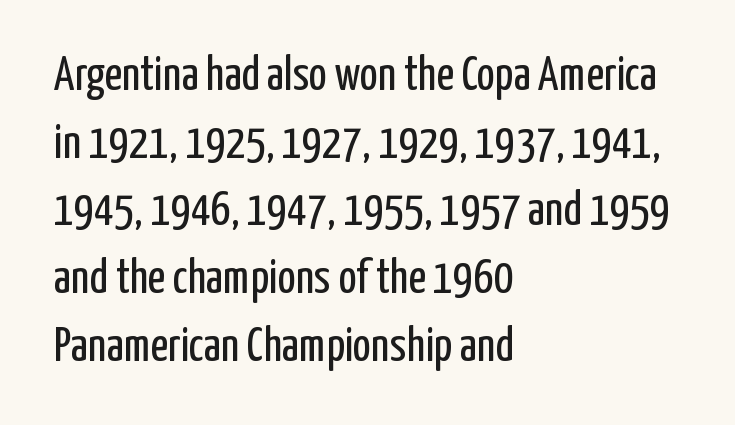
This is the regular roman posture of the typeface. A typesetter would call this proportional, since set widths differ per character. Typographically, this falls in the sans-serif category. Nothing heavy about these letters — not bold at all.
